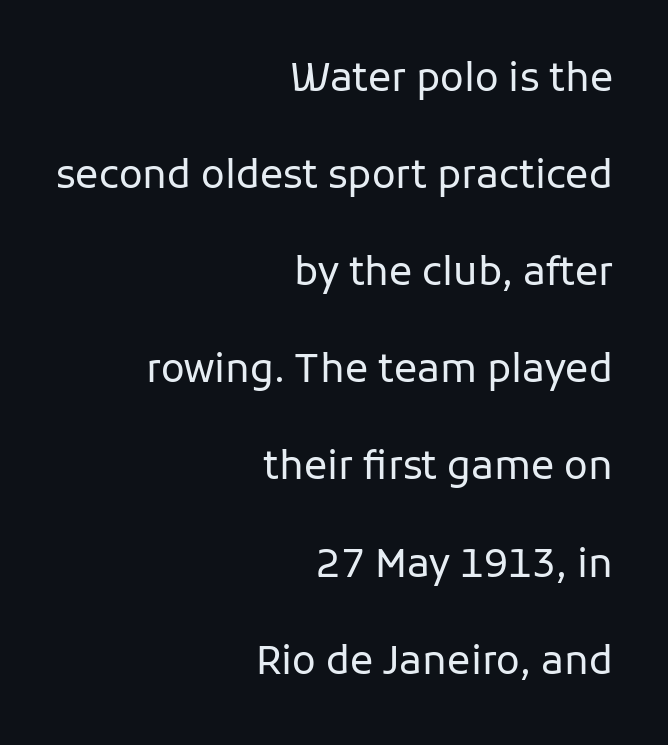
{"serif": "no", "italic": "no", "bold": "no", "weight": "regular", "width": "normal", "stroke_contrast": "low", "x_height": "medium", "monospaced": "no", "underline": "no", "align": "right", "line_spacing": "loose", "line_spacing_ratio": 2.49, "letter_spacing": "normal", "letter_spacing_em": 0.0, "glyph_px": 39}
